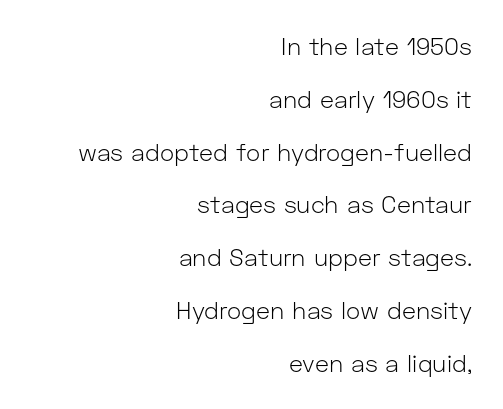
The image shows 24 px text type, upright; set right-aligned, loose line spacing (2.2x), normal letter spacing, not underlined.
